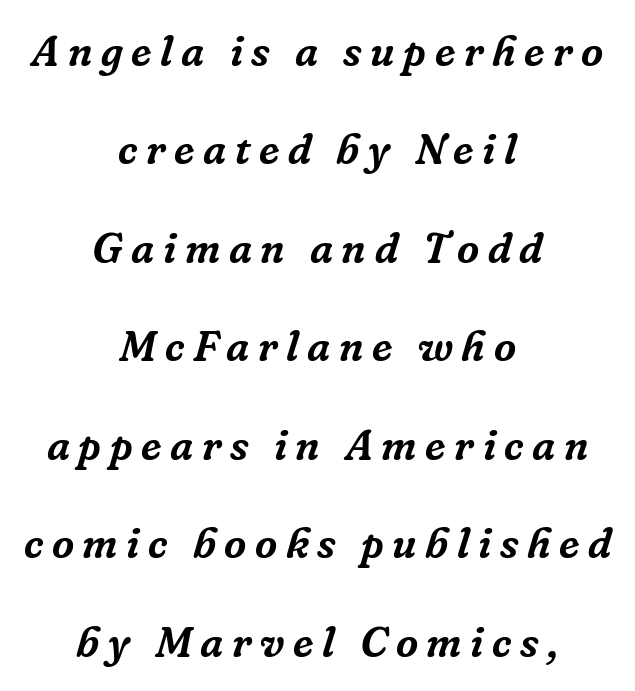
The rendering applies a slant to the glyphs. Both edges are ragged and mirror each other, which tells us the setting is centered. Display-style spreading of the glyphs; the letterfit is very open. Old-style or modern, the face here clearly has serifs. Looks like regular typesetting: each glyph gets only the width it needs. The designer dialed line spacing up above the default.
